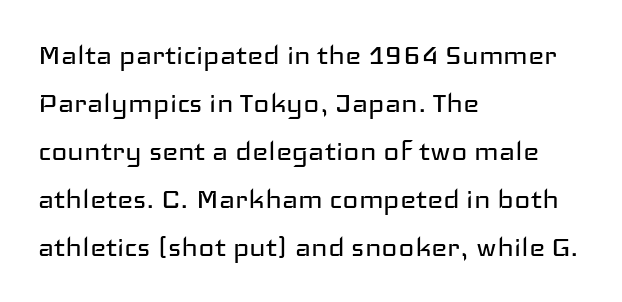
The image shows 34 px regular-weight, wide sans-serif type, upright; set left-aligned, normal line spacing (1.41x), normal letter spacing, not underlined; low stroke contrast and a medium x-height.
